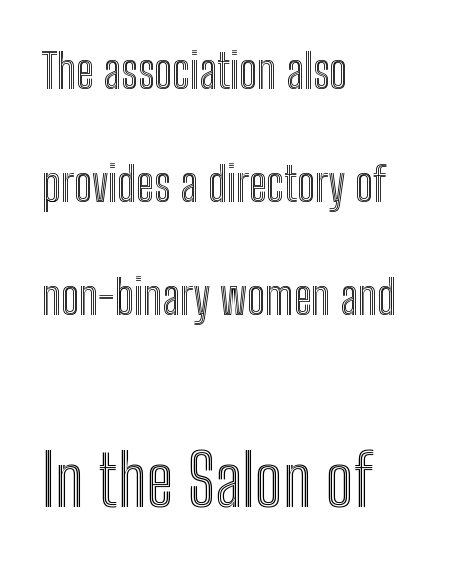
The image shows 71 px condensed type, upright; set left-aligned, loose line spacing (2.4x), normal letter spacing, not underlined; the second (bottom) block is 1.51x larger; a medium x-height.
